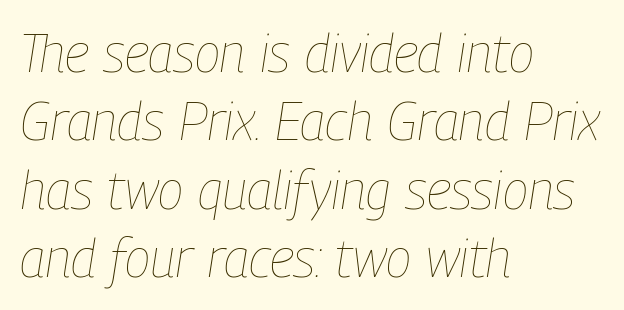
Whoever set this chose a conventional vertical rhythm. There is no visible air inserted between adjacent glyphs. No chunkiness to these letters — they're not bold. Underline: absent. The passage is arranged the way most books set body copy — flush left. Spacing verdict: proportional, widths tailored to each character.
